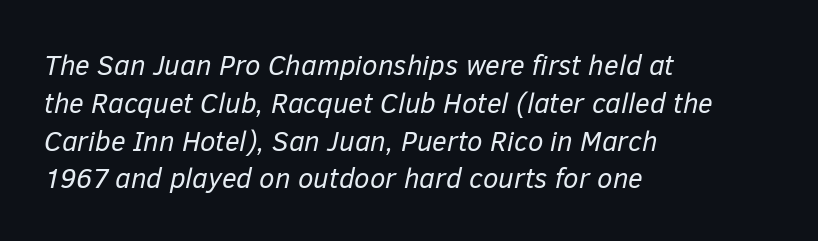
Q: Is the text bold? A: No.
Q: Is the text italic (slanted)? A: Yes, it leans right by about 12 degrees.
Q: Is the text underlined? A: No.
Q: How is the paragraph aligned? A: Left-aligned.
Q: Is the spacing between letters normal or unusually wide? A: Normal.
Q: Is the spacing between lines tight, normal or loose? A: Normal.
Q: Width (condensed, normal, or wide)? A: Normal.
Q: Stroke contrast? A: Low.
Q: x-height? A: Medium.
Q: Monospaced? A: No.
